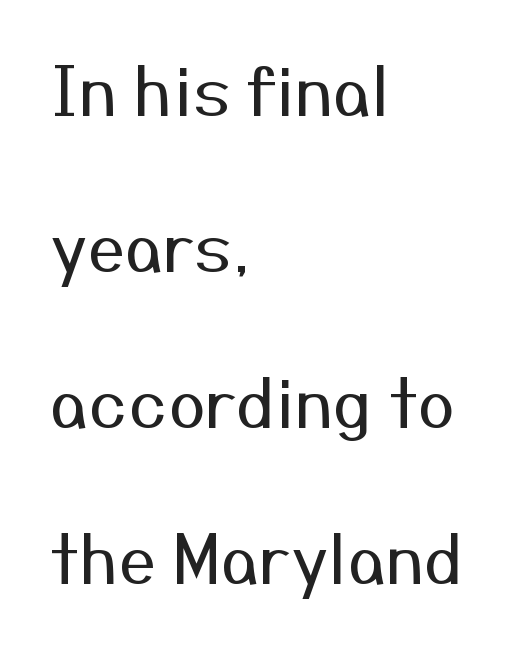
{"serif": "no", "italic": "no", "bold": "no", "weight": "regular", "width": "normal", "stroke_contrast": "medium", "x_height": "medium", "monospaced": "no", "underline": "no", "align": "left", "line_spacing": "loose", "line_spacing_ratio": 2.33, "letter_spacing": "normal", "letter_spacing_em": 0.0, "glyph_px": 67}
